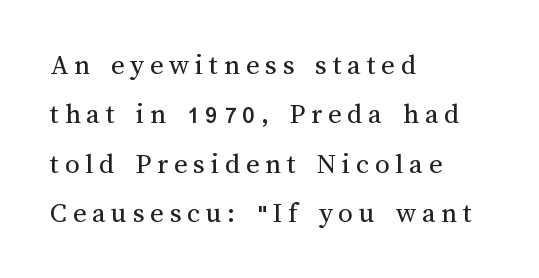
Q: Is the text bold? A: No.
Q: Is the text italic (slanted)? A: No, it is upright.
Q: Is the text underlined? A: No.
Q: How is the paragraph aligned? A: Left-aligned.
Q: Is the spacing between letters normal or unusually wide? A: Unusually wide.
Q: Is the spacing between lines tight, normal or loose? A: Normal.
Q: Width (condensed, normal, or wide)? A: Normal.
Q: Stroke contrast? A: Medium.
Q: x-height? A: Medium.
Q: Monospaced? A: No.
